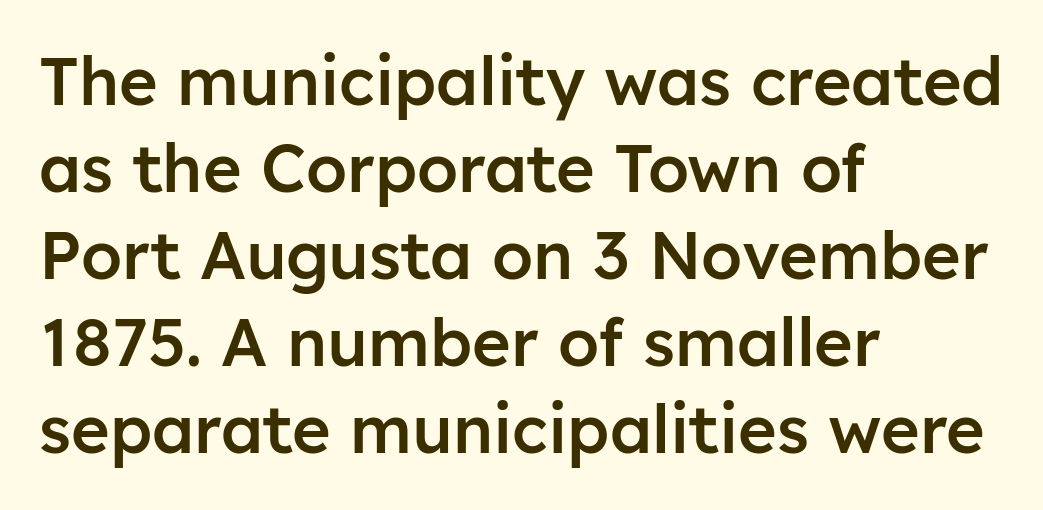
{"serif": "no", "italic": "no", "bold": "semi", "weight": "semibold", "width": "normal", "stroke_contrast": "low", "x_height": "medium", "monospaced": "no", "underline": "no", "align": "left", "line_spacing": "normal", "line_spacing_ratio": 1.32, "letter_spacing": "normal", "letter_spacing_em": 0.0, "glyph_px": 66}
